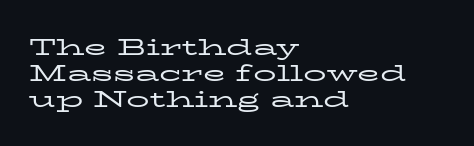
{"italic": "no", "bold": "no", "underline": "no", "align": "left", "line_spacing": "tight", "line_spacing_ratio": 1.13, "letter_spacing": "normal", "letter_spacing_em": 0.0, "glyph_px": 23}
